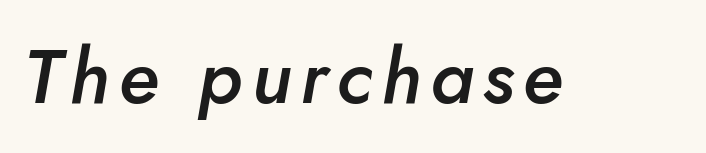
An italicized treatment has been applied to the whole sample. The baseline area is clear. Proportional: the letters do not fall into vertical columns. Typographic density is moderately raised because the face is semibold.
